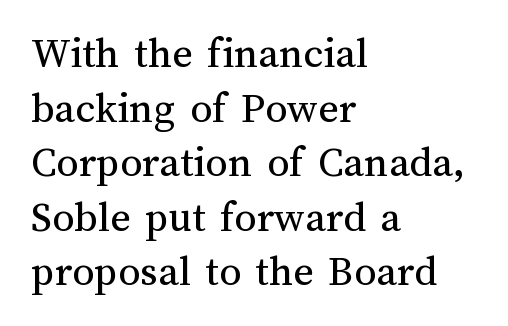
Q: Is the text bold? A: No.
Q: Is the text italic (slanted)? A: No, it is upright.
Q: Is the text underlined? A: No.
Q: How is the paragraph aligned? A: Left-aligned.
Q: Is the spacing between letters normal or unusually wide? A: Normal.
Q: Width (condensed, normal, or wide)? A: Normal.
Q: Stroke contrast? A: Medium.
Q: x-height? A: Medium.
Q: Monospaced? A: No.
